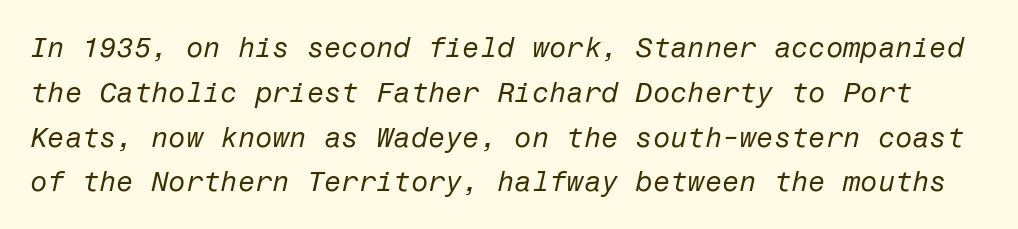
The image shows 28 px regular-weight type, italic (leaning right); set normal line spacing (1.6x), normal letter spacing, not underlined; low stroke contrast and a medium x-height.
